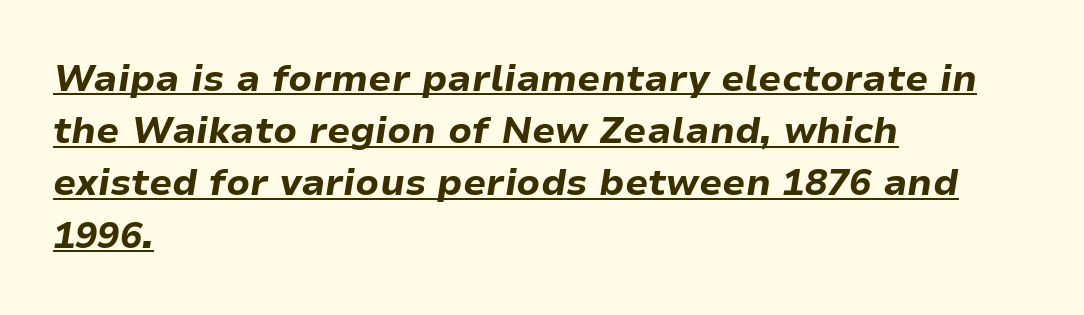
The image shows 37 px bold type, italic (leaning right); set left-aligned, normal line spacing (1.41x), normal letter spacing, underlined; low stroke contrast and a medium x-height.
